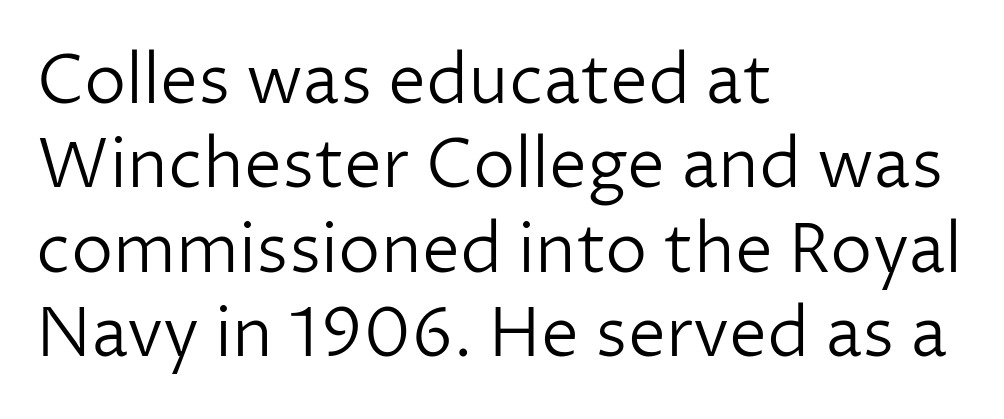
{"serif": "no", "italic": "no", "bold": "no", "weight": "light", "width": "normal", "stroke_contrast": "low", "x_height": "medium", "monospaced": "no", "underline": "no", "align": "left", "line_spacing_ratio": 1.24, "letter_spacing": "normal", "letter_spacing_em": 0.0, "glyph_px": 68}
